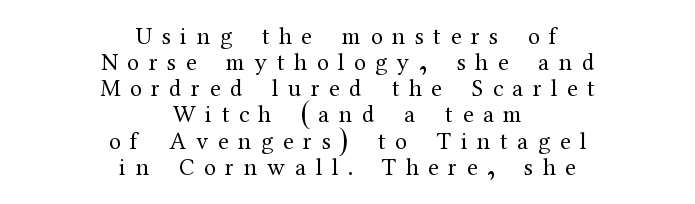
{"italic": "no", "bold": "no", "underline": "no", "align": "center", "line_spacing": "tight", "line_spacing_ratio": 1.09, "letter_spacing": "wide", "letter_spacing_em": 0.4, "glyph_px": 24}
